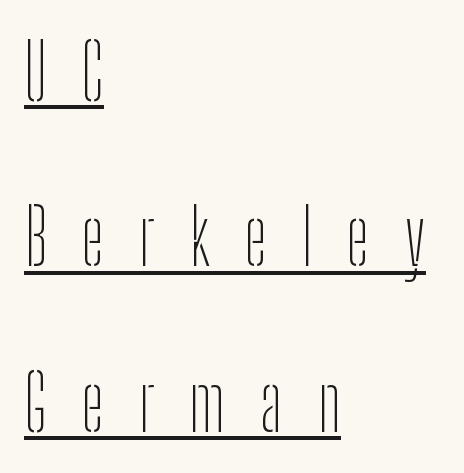
Q: Is the text bold? A: No.
Q: Is the text italic (slanted)? A: No, it is upright.
Q: Is the typeface a serif or a sans-serif typeface? A: Sans-serif.
Q: Is the text underlined? A: Yes.
Q: How is the paragraph aligned? A: Left-aligned.
Q: Is the spacing between letters normal or unusually wide? A: Unusually wide.
Q: Is the spacing between lines tight, normal or loose? A: Loose.
Q: Width (condensed, normal, or wide)? A: Condensed.
Q: Stroke contrast? A: Low.
Q: x-height? A: Medium.
Q: Monospaced? A: No.
